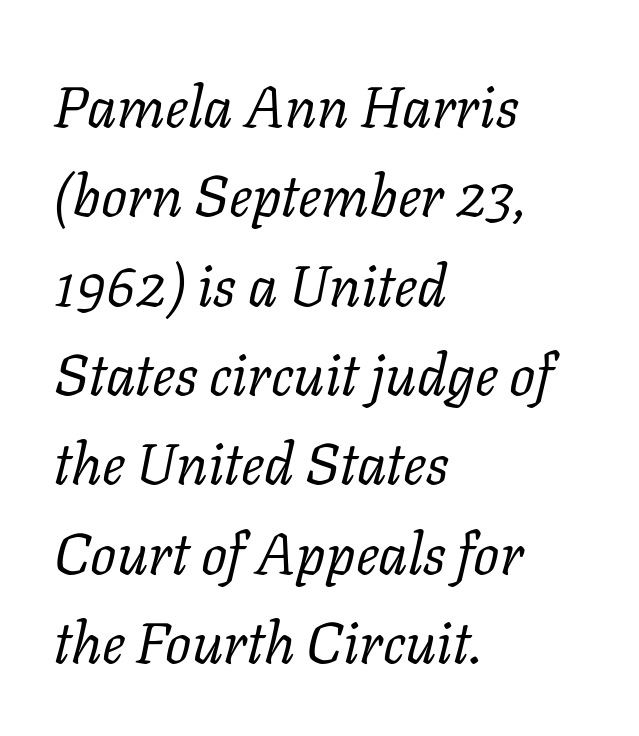
The image shows 58 px regular-weight serif type, italic (leaning right); set left-aligned, normal line spacing (1.54x), normal letter spacing, not underlined; low stroke contrast and a medium x-height.
